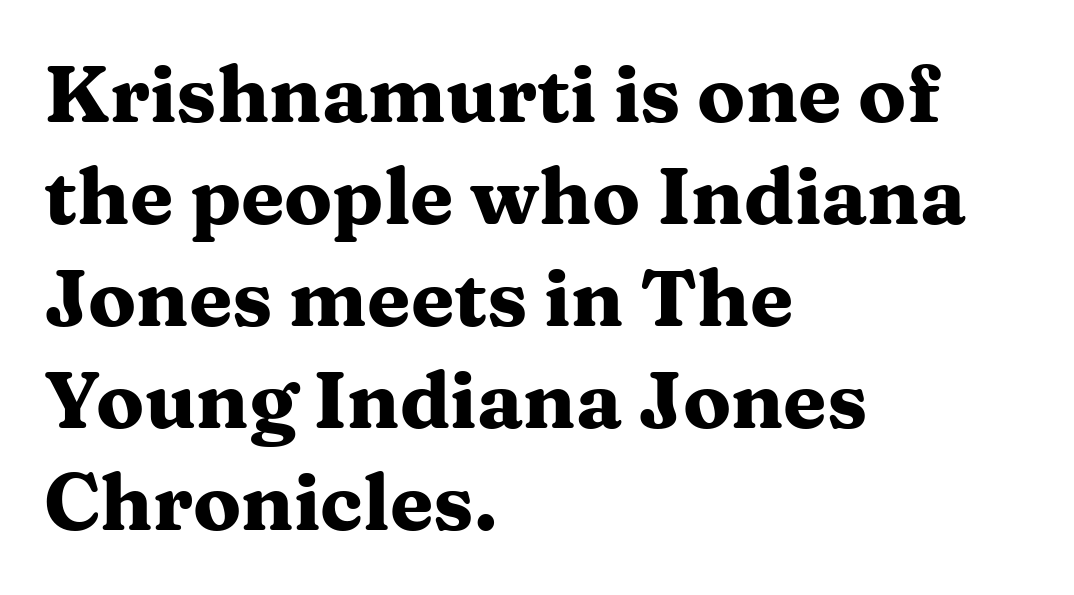
Q: Is the text bold? A: Yes.
Q: Is the text italic (slanted)? A: No, it is upright.
Q: Is the typeface a serif or a sans-serif typeface? A: Serif.
Q: Is the text underlined? A: No.
Q: How is the paragraph aligned? A: Left-aligned.
Q: Is the spacing between letters normal or unusually wide? A: Normal.
Q: Is the spacing between lines tight, normal or loose? A: Normal.
Q: Width (condensed, normal, or wide)? A: Wide.
Q: Stroke contrast? A: Medium.
Q: x-height? A: Medium.
Q: Monospaced? A: No.
